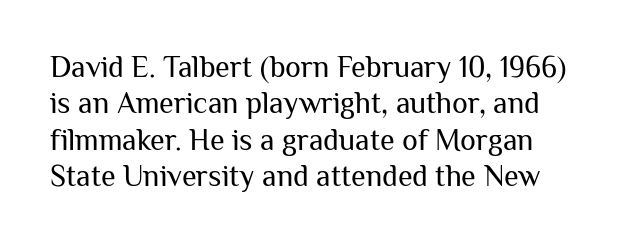
The rag falls on the right side of this text block. The characters display no serif detailing; their extremities are plain. Observe the ordinary spacing: letters are neighbours, not strangers. The specimen reads as upright at a glance.
